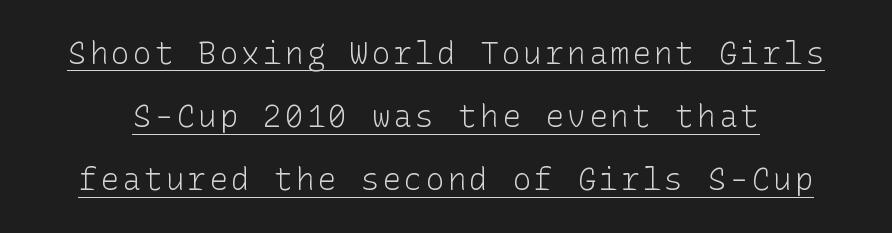
{"serif": "no", "italic": "no", "bold": "no", "weight": "light", "width": "normal", "stroke_contrast": "low", "x_height": "medium", "underline": "yes", "line_spacing": "loose", "line_spacing_ratio": 2.04, "glyph_px": 31}
